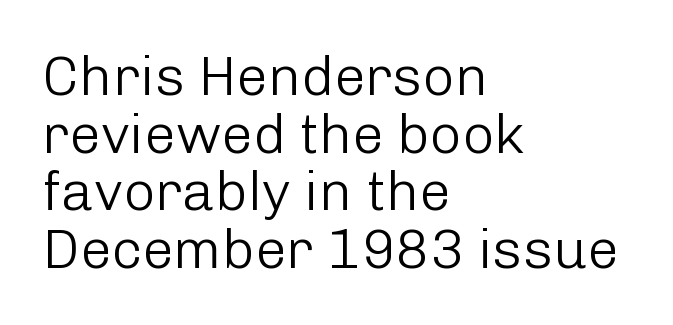
Q: Is the text bold? A: No.
Q: Is the text italic (slanted)? A: No, it is upright.
Q: Is the typeface a serif or a sans-serif typeface? A: Sans-serif.
Q: Is the text underlined? A: No.
Q: How is the paragraph aligned? A: Left-aligned.
Q: Is the spacing between letters normal or unusually wide? A: Normal.
Q: Is the spacing between lines tight, normal or loose? A: Tight.
Q: Width (condensed, normal, or wide)? A: Normal.
Q: Stroke contrast? A: Low.
Q: x-height? A: Medium.
Q: Monospaced? A: No.
